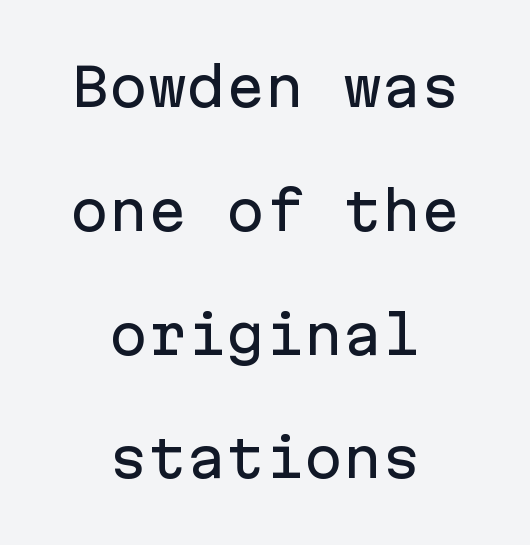
Q: Is the text italic (slanted)? A: No, it is upright.
Q: Is the typeface a serif or a sans-serif typeface? A: Sans-serif.
Q: Is the text underlined? A: No.
Q: How is the paragraph aligned? A: Centered.
Q: Is the spacing between letters normal or unusually wide? A: Normal.
Q: Is the spacing between lines tight, normal or loose? A: Loose.
Q: Width (condensed, normal, or wide)? A: Normal.
Q: Stroke contrast? A: Low.
Q: x-height? A: Medium.
Q: Monospaced? A: Yes.
